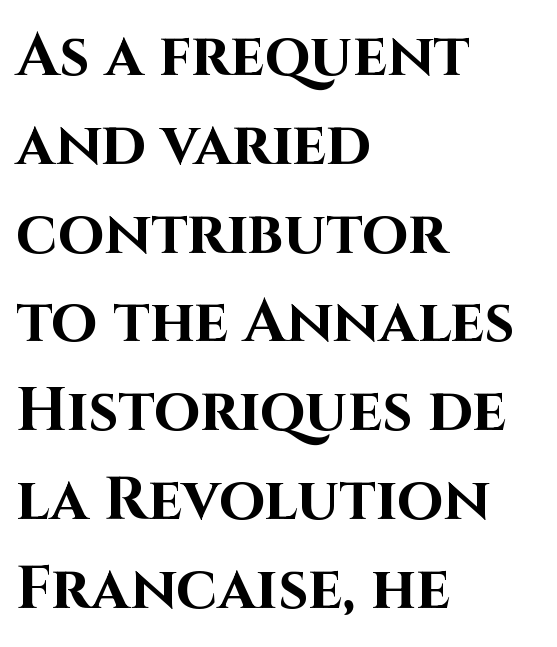
{"serif": "no", "italic": "no", "bold": "yes", "weight": "bold", "width": "normal", "stroke_contrast": "high", "x_height": "large", "monospaced": "no", "underline": "no", "align": "left", "line_spacing": "normal", "line_spacing_ratio": 1.48, "letter_spacing": "normal", "letter_spacing_em": 0.0, "glyph_px": 60}
